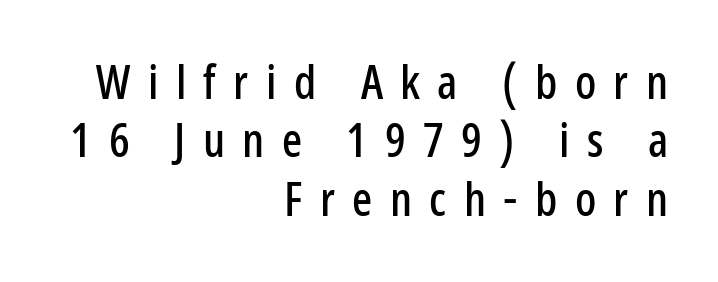
{"serif": "no", "italic": "no", "width": "condensed", "stroke_contrast": "low", "x_height": "medium", "monospaced": "no", "underline": "no", "align": "right", "line_spacing_ratio": 1.24, "letter_spacing": "wide", "letter_spacing_em": 0.37, "glyph_px": 47}
